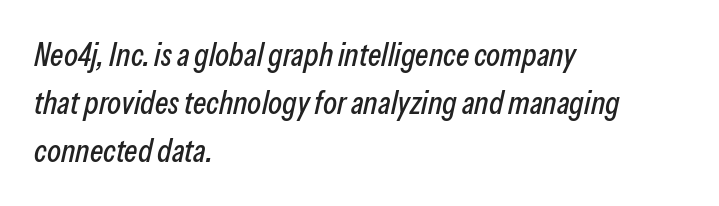
All the whitespace from short lines collects on the right. A typesetter would mark this as italic. The lines sit at an ordinary, default distance from one another. Looks like regular typesetting: each glyph gets only the width it needs.
